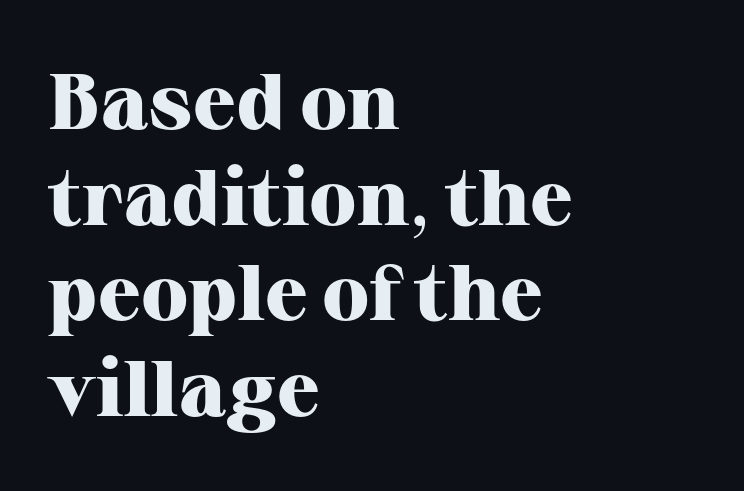
Q: Is the text bold? A: Yes.
Q: Is the text italic (slanted)? A: No, it is upright.
Q: Is the typeface a serif or a sans-serif typeface? A: Serif.
Q: Is the text underlined? A: No.
Q: How is the paragraph aligned? A: Left-aligned.
Q: Is the spacing between letters normal or unusually wide? A: Normal.
Q: Width (condensed, normal, or wide)? A: Normal.
Q: Stroke contrast? A: High.
Q: x-height? A: Medium.
Q: Monospaced? A: No.
